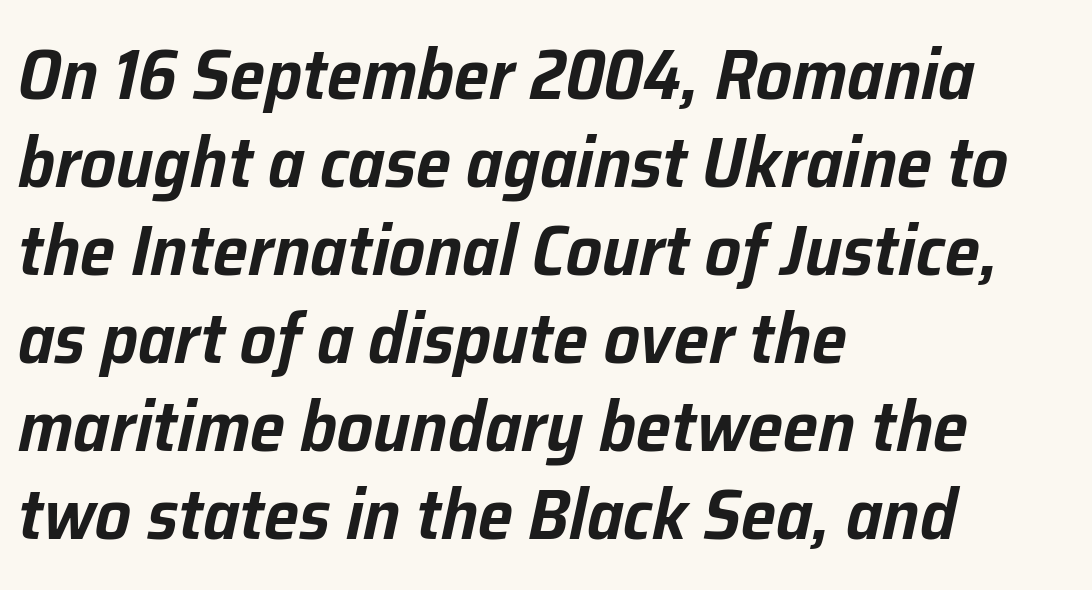
{"italic": "yes", "lean": "right", "slant_degrees": 12, "width": "normal", "stroke_contrast": "low", "x_height": "medium", "monospaced": "no", "underline": "no", "align": "left", "line_spacing_ratio": 1.24, "letter_spacing": "normal", "letter_spacing_em": 0.0, "glyph_px": 71}
